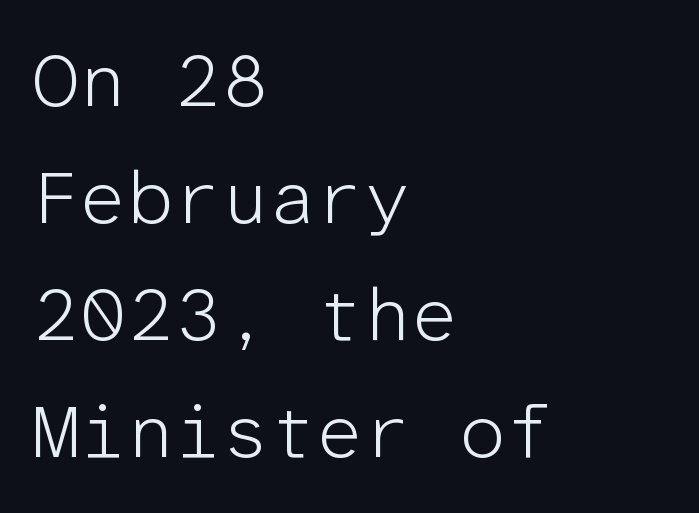
{"serif": "no", "italic": "no", "bold": "no", "weight": "light", "width": "normal", "stroke_contrast": "low", "x_height": "medium", "monospaced": "yes", "underline": "no", "align": "left", "line_spacing": "normal", "line_spacing_ratio": 1.56, "letter_spacing": "normal", "letter_spacing_em": 0.0, "glyph_px": 75}
